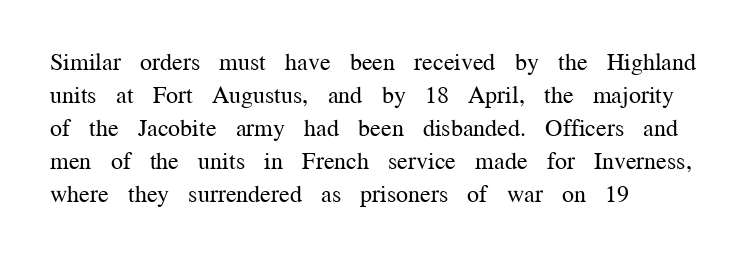
{"italic": "no", "bold": "no", "underline": "no", "align": "left", "line_spacing": "normal", "line_spacing_ratio": 1.37, "letter_spacing": "normal", "letter_spacing_em": 0.0, "glyph_px": 24}
